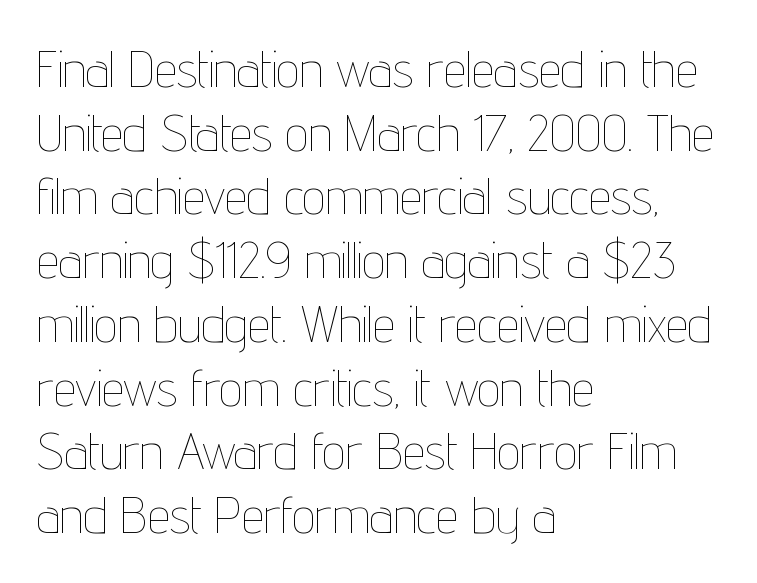
The strokes carry an ordinary text weight at most. Bare-footed words on every line. Honestly, the letter spacing is just normal — you wouldn't notice it. Where is the straight margin? On the left. Successive baselines arrive at the customary interval.
